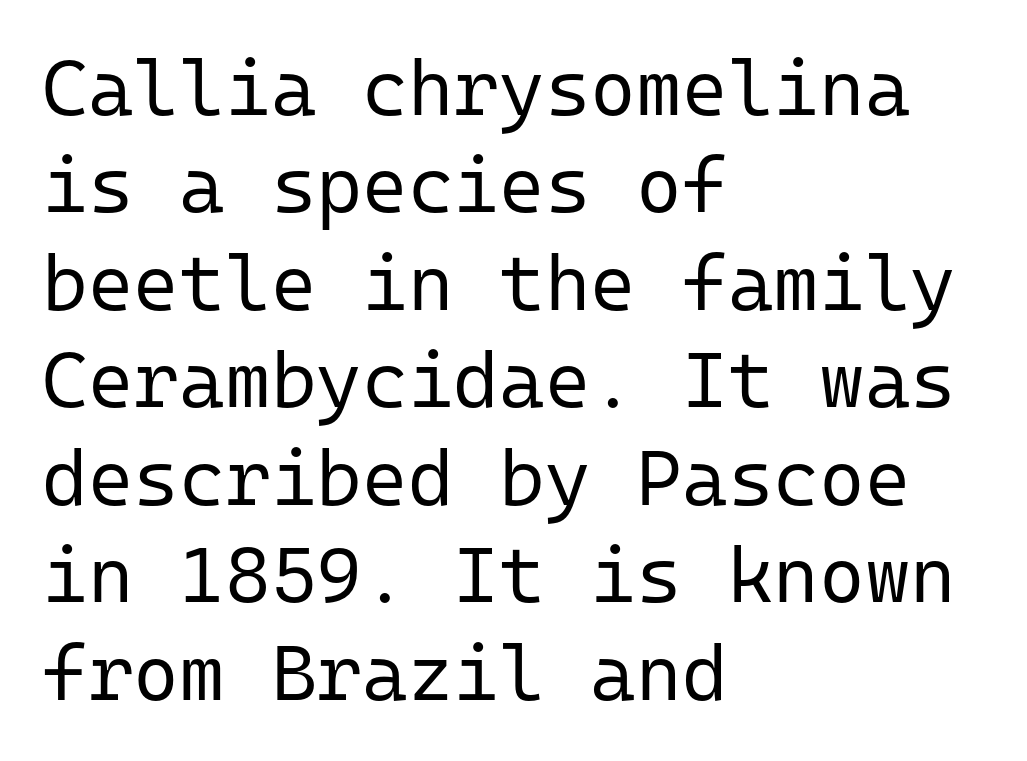
The image shows 78 px regular-weight sans-serif type, upright, monospaced; set left-aligned, normal line spacing (1.25x), normal letter spacing, not underlined; low stroke contrast and a medium x-height.
